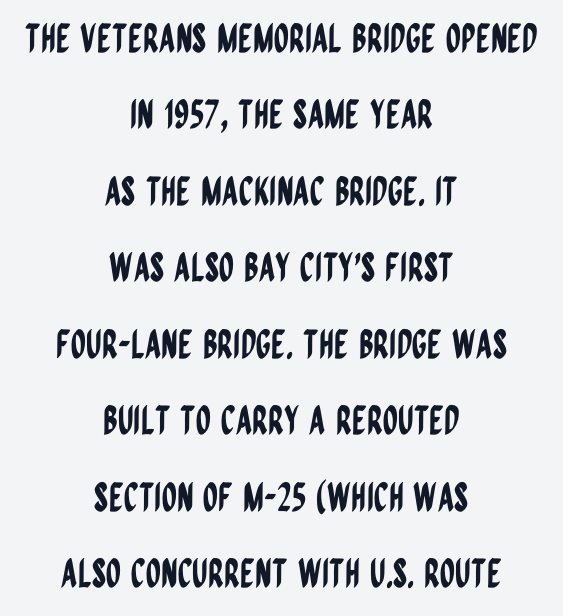
{"serif": "no", "italic": "no", "width": "condensed", "stroke_contrast": "low", "x_height": "large", "monospaced": "no", "underline": "no", "align": "center", "line_spacing": "loose", "line_spacing_ratio": 1.96, "letter_spacing": "normal", "letter_spacing_em": 0.0, "glyph_px": 39}
